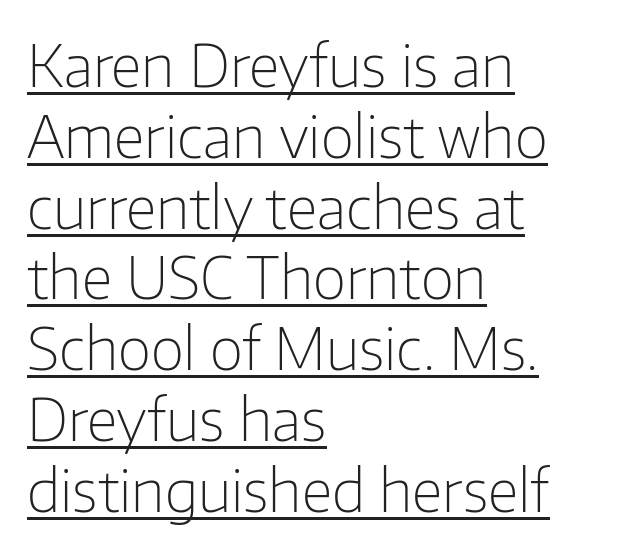
The passage shown is typed in a proportional face where columns would drift. Descenders here cross a horizontal rule under the line. To sum up the face: it is a sans, with no serifs. The letters sit at their default tracking, neither squeezed nor spread.
